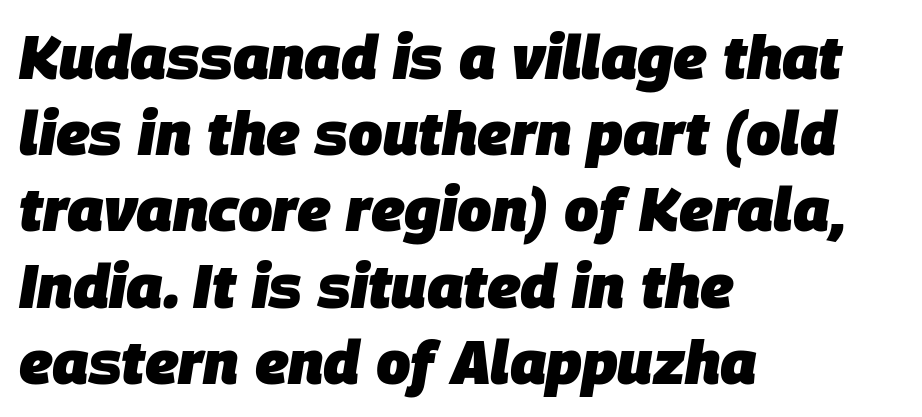
The image shows 61 px heavy type, italic (leaning right); set left-aligned, normal line spacing (1.25x), normal letter spacing, not underlined; low stroke contrast and a large x-height.
